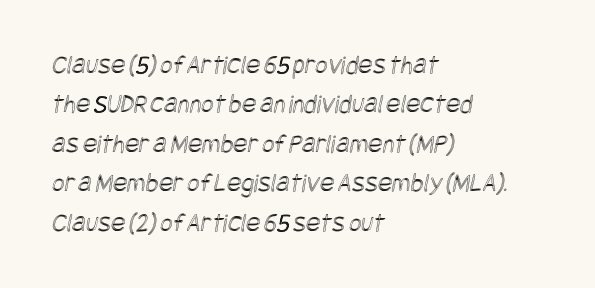
The rows are spaced the way most documents space them. The letters sit at their default tracking, neither squeezed nor spread. The paragraph shown leans on its left margin. The specimen omits any rule beneath the text block's lines.
